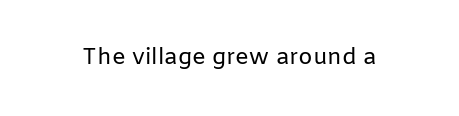
The image shows 23 px text type, upright; set normal letter spacing, not underlined.
